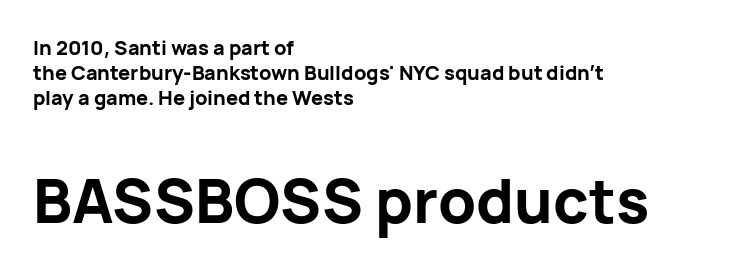
The image shows 61 px bold sans-serif type, upright; set left-aligned, normal line spacing (1.25x), normal letter spacing, not underlined; the second (bottom) block is 3.05x larger; low stroke contrast and a medium x-height.
